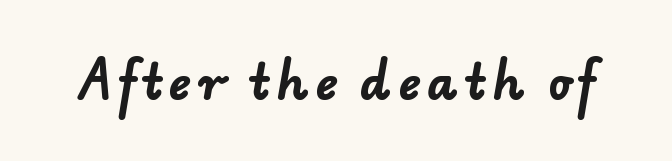
{"serif": "no", "bold": "yes", "weight": "bold", "width": "normal", "stroke_contrast": "low", "x_height": "small", "monospaced": "no", "underline": "no", "glyph_px": 47}
